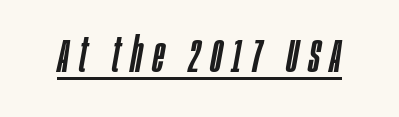
Notice how a bar underscores the lettering throughout. Proportional: the letters do not fall into vertical columns. Tall strokes in this sample are angled rather than plumb. Tracking here is generous; glyphs stand well apart from one another.
